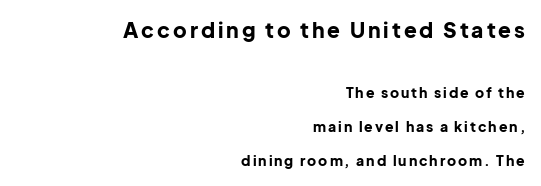
The image shows 21 px bold type, upright; set right-aligned, loose line spacing (2.41x), not underlined; the first (top) block is 1.5x larger.
